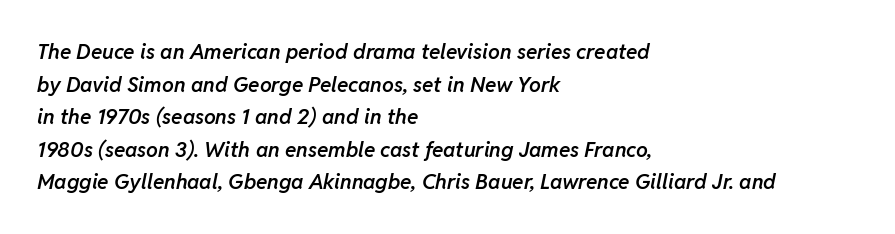
Q: Is the text bold? A: Semi-bold.
Q: Is the text italic (slanted)? A: Yes, it leans right by about 11 degrees.
Q: Is the text underlined? A: No.
Q: How is the paragraph aligned? A: Left-aligned.
Q: Is the spacing between letters normal or unusually wide? A: Normal.
Q: Is the spacing between lines tight, normal or loose? A: Normal.
